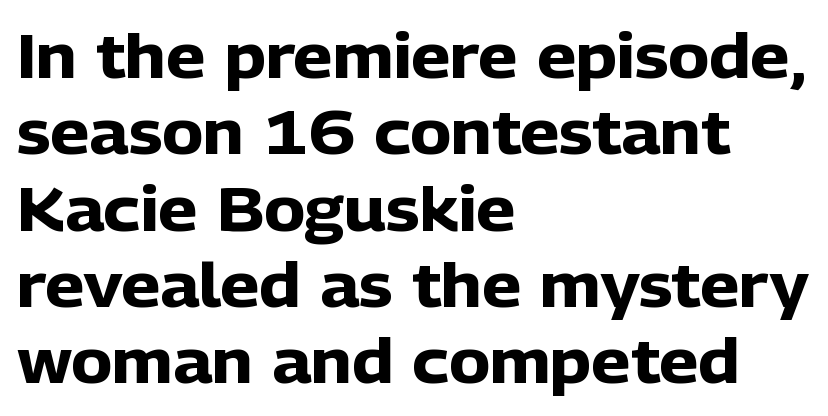
{"serif": "no", "italic": "no", "bold": "yes", "weight": "heavy", "width": "normal", "stroke_contrast": "low", "x_height": "medium", "monospaced": "no", "underline": "no", "align": "left", "line_spacing_ratio": 1.23, "letter_spacing": "normal", "letter_spacing_em": 0.0, "glyph_px": 62}
